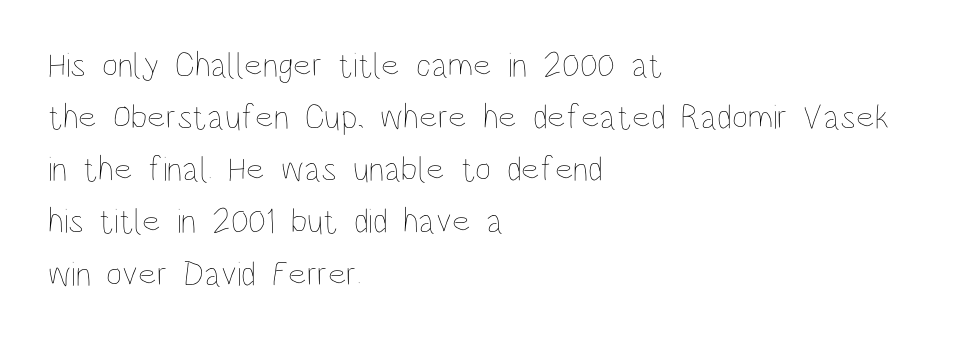
{"italic": "no", "bold": "no", "weight": "thin", "width": "condensed", "stroke_contrast": "low", "x_height": "large", "monospaced": "no", "underline": "no", "align": "left", "line_spacing": "normal", "line_spacing_ratio": 1.49, "letter_spacing": "normal", "letter_spacing_em": 0.0, "glyph_px": 35}
